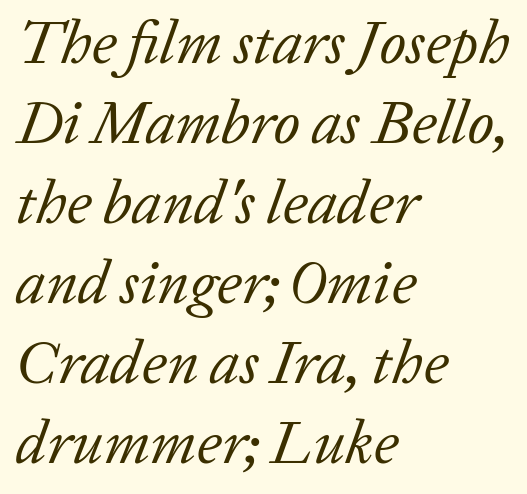
The image shows 61 px regular-weight serif type, italic (leaning right); set left-aligned, normal line spacing (1.31x), normal letter spacing, not underlined; low stroke contrast and a medium x-height.
